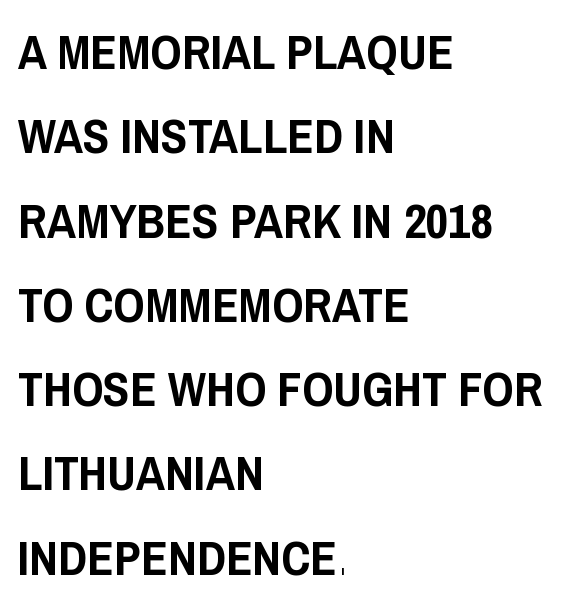
Q: Is the text italic (slanted)? A: No, it is upright.
Q: Is the typeface a serif or a sans-serif typeface? A: Sans-serif.
Q: Is the text underlined? A: No.
Q: How is the paragraph aligned? A: Left-aligned.
Q: Is the spacing between letters normal or unusually wide? A: Normal.
Q: Width (condensed, normal, or wide)? A: Condensed.
Q: Stroke contrast? A: Low.
Q: x-height? A: Large.
Q: Monospaced? A: No.
